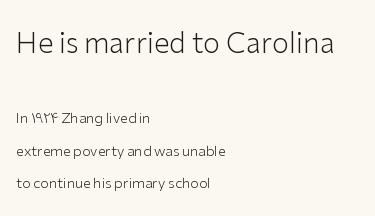
The image shows 28 px light sans-serif type, upright; set left-aligned, loose line spacing (2.34x), normal letter spacing, not underlined; the first (top) block is 2.0x larger; low stroke contrast and a medium x-height.
